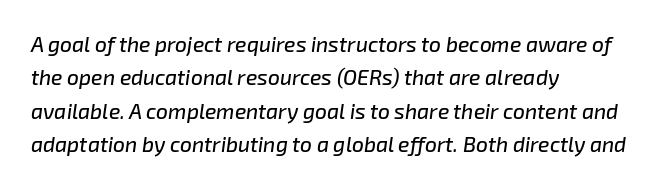
The image shows 21 px text type, italic (leaning right); set left-aligned, normal line spacing (1.59x), normal letter spacing, not underlined.
